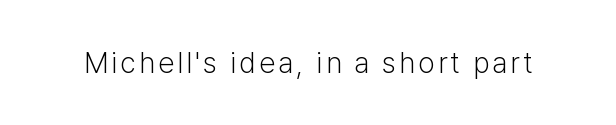
Q: Is the text bold? A: No.
Q: Is the text italic (slanted)? A: No, it is upright.
Q: Is the typeface a serif or a sans-serif typeface? A: Sans-serif.
Q: Is the text underlined? A: No.
Q: Width (condensed, normal, or wide)? A: Normal.
Q: Stroke contrast? A: Low.
Q: x-height? A: Medium.
Q: Monospaced? A: No.
